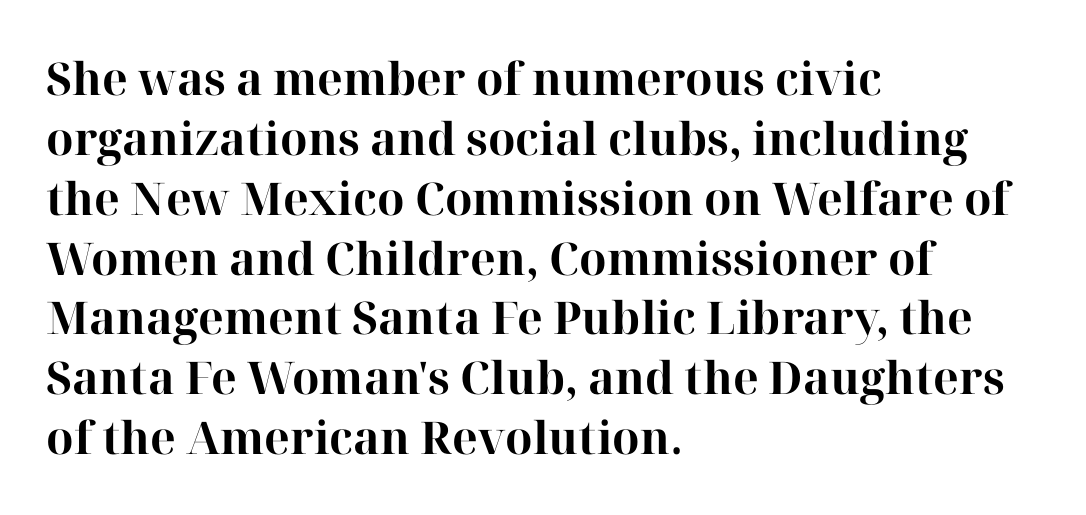
The paragraph has a hard left edge and a soft right edge. The lettering stays uniformly vertical, giving the passage a roman look. The face used here is seriffed, in the tradition of book romans. The foot of each line stays bare and open. Each glyph is drawn with heavy, bold strokes.
